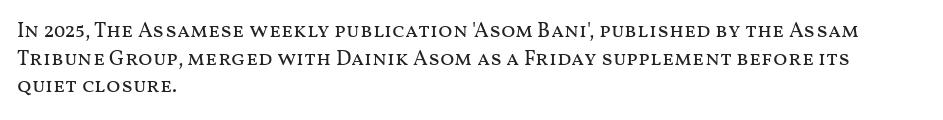
Every stem runs plumb, perpendicular to the baseline. Leftover space on each line is placed entirely after the last word. Check the space under the baseline: it is left empty. This reads as an unemphasized weight, regular at the heaviest. Caption: standard tracking, unaltered.
